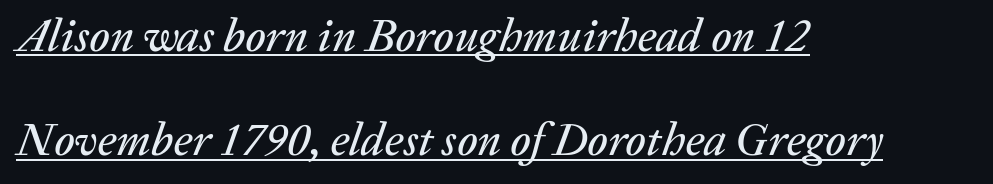
Q: Is the text italic (slanted)? A: Yes, it leans right by about 20 degrees.
Q: Is the text underlined? A: Yes.
Q: How is the paragraph aligned? A: Left-aligned.
Q: Is the spacing between letters normal or unusually wide? A: Normal.
Q: Is the spacing between lines tight, normal or loose? A: Loose.
Q: Width (condensed, normal, or wide)? A: Normal.
Q: Stroke contrast? A: Low.
Q: x-height? A: Medium.
Q: Monospaced? A: No.
